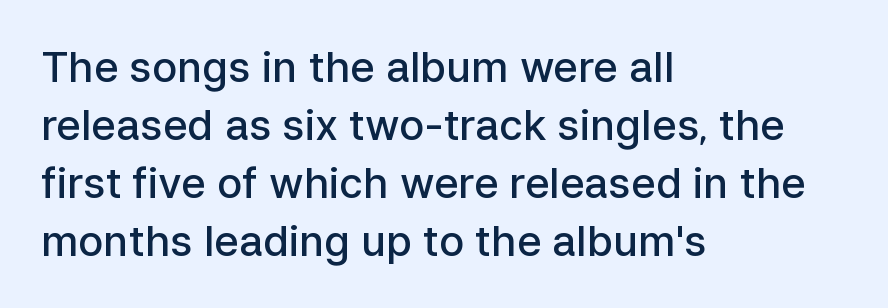
Q: Is the text bold? A: Semi-bold.
Q: Is the text italic (slanted)? A: No, it is upright.
Q: Is the typeface a serif or a sans-serif typeface? A: Sans-serif.
Q: Is the text underlined? A: No.
Q: How is the paragraph aligned? A: Left-aligned.
Q: Is the spacing between letters normal or unusually wide? A: Normal.
Q: Is the spacing between lines tight, normal or loose? A: Normal.
Q: Width (condensed, normal, or wide)? A: Normal.
Q: Stroke contrast? A: Low.
Q: x-height? A: Medium.
Q: Monospaced? A: No.
